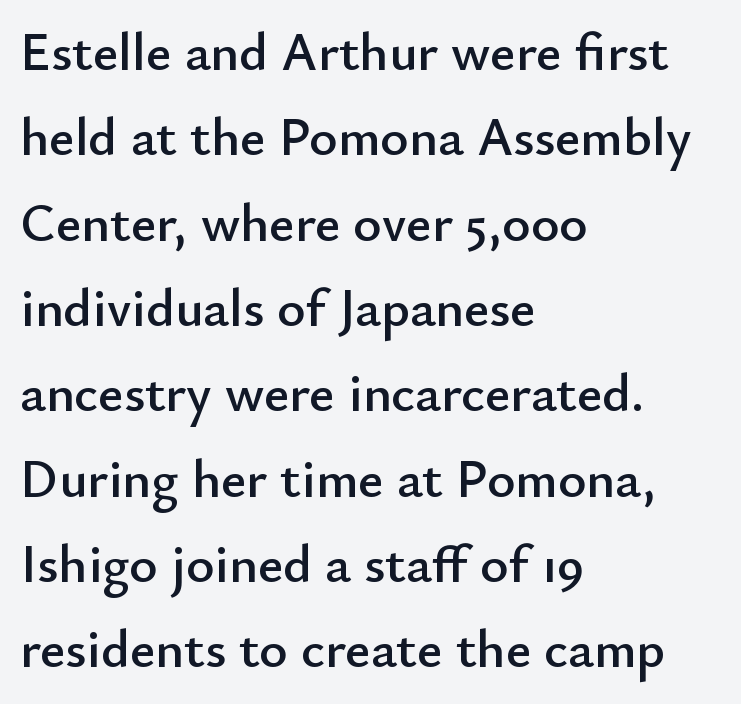
Style check: upright. This sample uses a sans-serif face. The rows are spaced the way most documents space them. The passage shown is typed in a proportional face where columns would drift.
